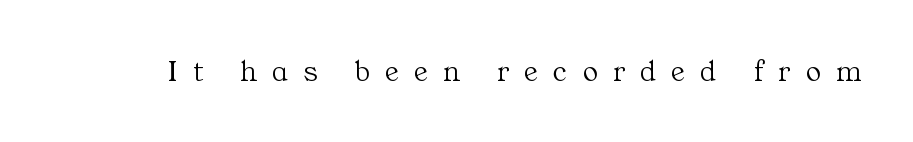
{"serif": "yes", "italic": "no", "bold": "no", "weight": "light", "width": "normal", "stroke_contrast": "medium", "x_height": "medium", "monospaced": "no", "underline": "no", "letter_spacing": "wide", "letter_spacing_em": 0.5, "glyph_px": 31}
